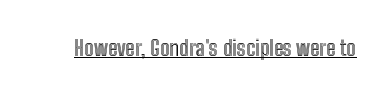
{"italic": "no", "underline": "yes", "letter_spacing": "normal", "letter_spacing_em": 0.0, "glyph_px": 21}
